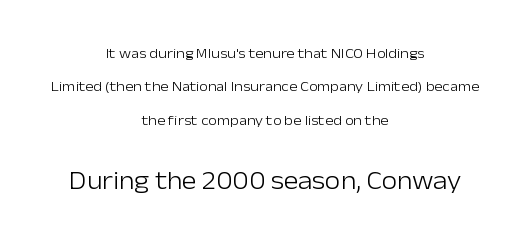
Q: Is the text bold? A: No.
Q: Is the text italic (slanted)? A: No, it is upright.
Q: Is the text underlined? A: No.
Q: How is the paragraph aligned? A: Centered.
Q: Is the spacing between letters normal or unusually wide? A: Normal.
Q: Is the spacing between lines tight, normal or loose? A: Loose.
Q: Which block of text is set in a larger size, the first (top) or the second (bottom)? A: The second (bottom) one.
